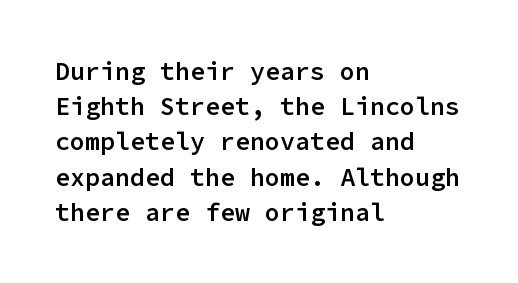
Q: Is the text bold? A: Semi-bold.
Q: Is the text italic (slanted)? A: No, it is upright.
Q: Is the text underlined? A: No.
Q: How is the paragraph aligned? A: Left-aligned.
Q: Is the spacing between letters normal or unusually wide? A: Normal.
Q: Is the spacing between lines tight, normal or loose? A: Normal.
